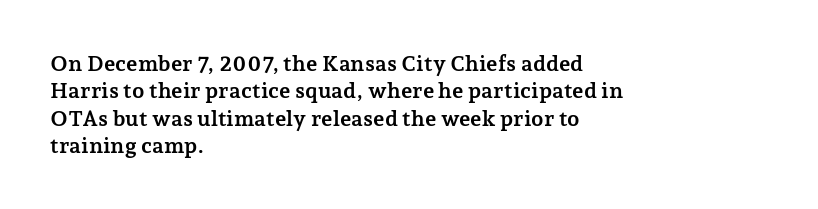
{"italic": "no", "bold": "yes", "underline": "no", "align": "left", "line_spacing_ratio": 1.24, "letter_spacing": "normal", "letter_spacing_em": 0.0, "glyph_px": 22}
